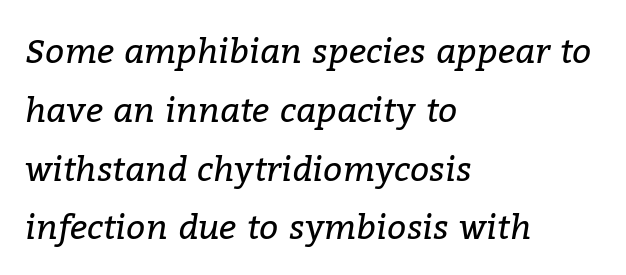
Q: Is the text bold? A: No.
Q: Is the text italic (slanted)? A: Yes, it leans right by about 9 degrees.
Q: Is the typeface a serif or a sans-serif typeface? A: Serif.
Q: Is the text underlined? A: No.
Q: How is the paragraph aligned? A: Left-aligned.
Q: Is the spacing between letters normal or unusually wide? A: Normal.
Q: Width (condensed, normal, or wide)? A: Normal.
Q: Stroke contrast? A: Low.
Q: x-height? A: Medium.
Q: Monospaced? A: No.
